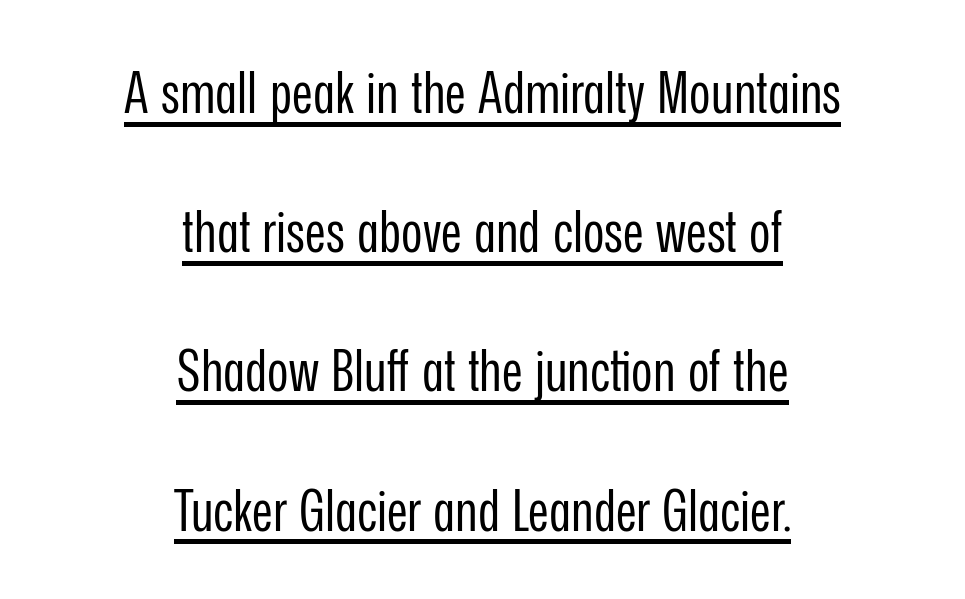
The passage shown is typeset with a sans-serif family. The line texture is even and compact thanks to regular tracking. The rendering uses a large line-height, opening up the rows. The face used here appears with an underline applied. Alignment: centered.
